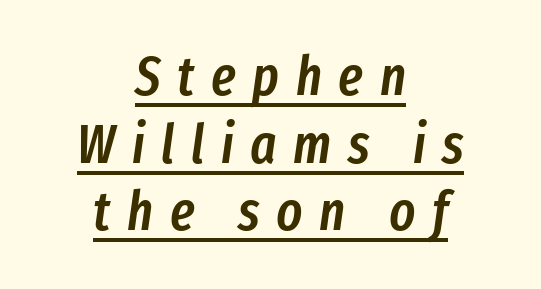
{"italic": "yes", "lean": "right", "slant_degrees": 8, "bold": "semi", "weight": "semibold", "width": "condensed", "stroke_contrast": "low", "x_height": "medium", "monospaced": "no", "underline": "yes", "align": "center", "line_spacing_ratio": 1.23, "letter_spacing": "wide", "letter_spacing_em": 0.3, "glyph_px": 55}
